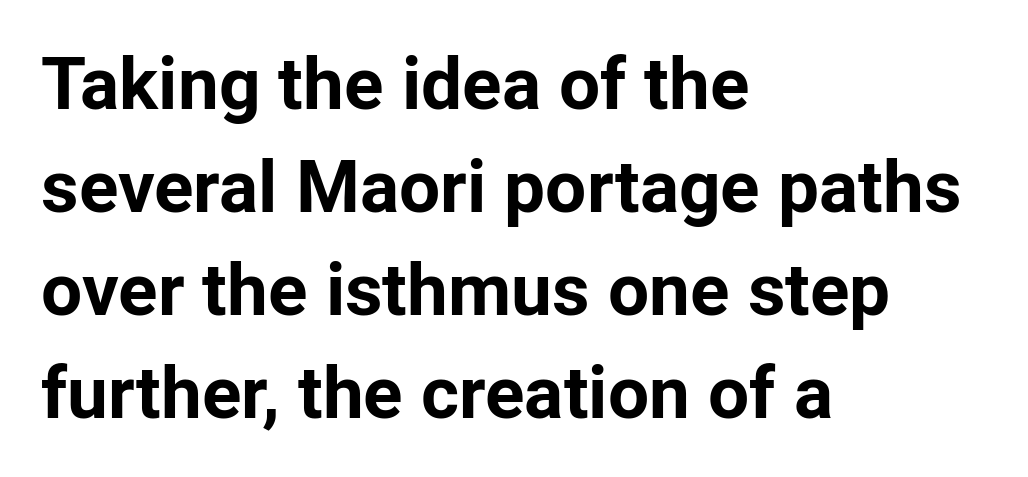
The image shows 73 px bold sans-serif type, upright; set left-aligned, normal line spacing (1.41x), normal letter spacing, not underlined; low stroke contrast and a medium x-height.
